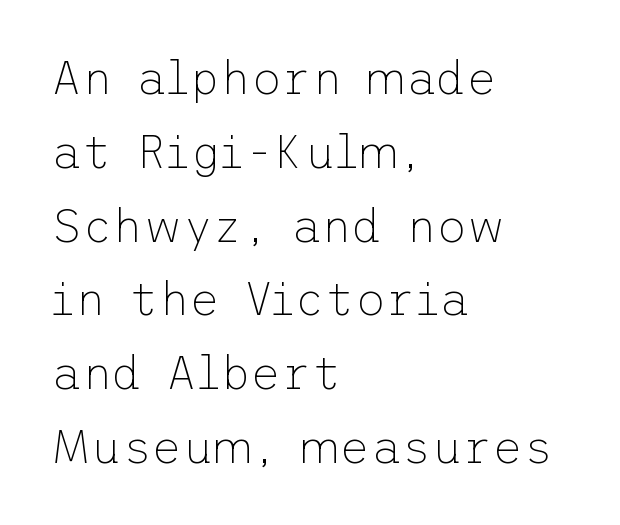
{"serif": "no", "italic": "no", "bold": "no", "weight": "thin", "width": "normal", "stroke_contrast": "low", "x_height": "medium", "underline": "no", "align": "left", "line_spacing": "normal", "line_spacing_ratio": 1.57, "letter_spacing": "normal", "letter_spacing_em": 0.0, "glyph_px": 47}
